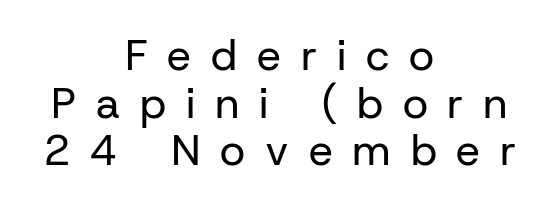
{"serif": "no", "italic": "no", "bold": "no", "weight": "regular", "width": "normal", "stroke_contrast": "low", "x_height": "medium", "monospaced": "no", "underline": "no", "align": "center", "line_spacing": "tight", "line_spacing_ratio": 1.11, "letter_spacing": "wide", "letter_spacing_em": 0.46, "glyph_px": 43}
